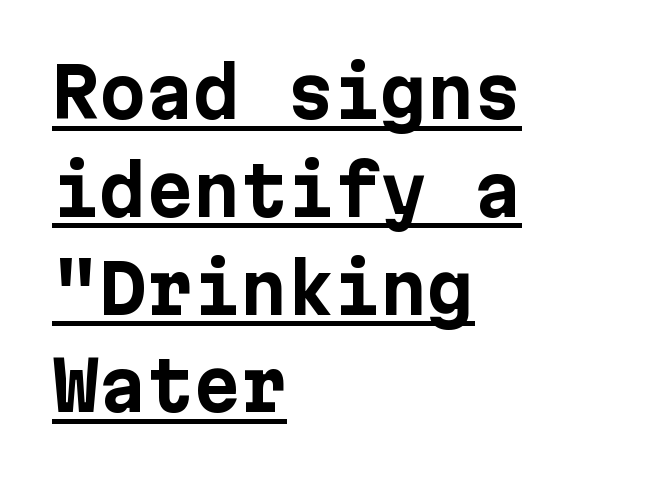
Interline gaps are of average width in this sample. How heavy is the stroke? Heavy — this is a bold. The ragged edge is on the right, which tells us the setting is flush left. This sample uses plain, unmodified letter spacing.
